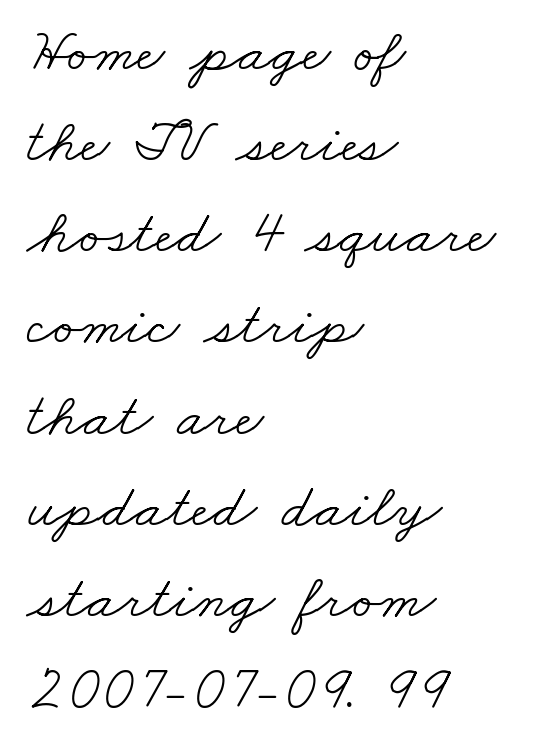
The image shows 62 px light, wide serif type; set left-aligned, normal line spacing (1.47x), normal letter spacing, not underlined; low stroke contrast and a small x-height.
